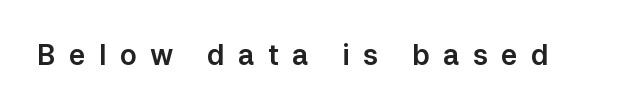
The image shows 28 px sans-serif type, upright; set unusually wide letter spacing (+0.48 em), not underlined; low stroke contrast and a medium x-height.
